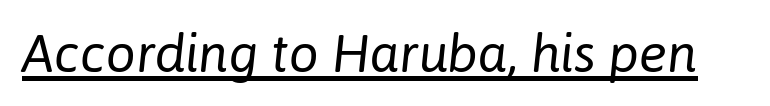
The passage shown leans; its letterforms are oblique. Looks like regular typesetting: each glyph gets only the width it needs. These lines keep a tight, regular rhythm from letter to letter. These characters rest on top of a visible drawn line. Heaviness? Minimal to ordinary, like unemphasized prose.
